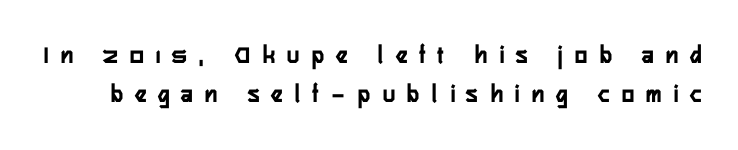
Q: Is the text italic (slanted)? A: No, it is upright.
Q: Is the text underlined? A: No.
Q: Is the spacing between letters normal or unusually wide? A: Unusually wide.
Q: Is the spacing between lines tight, normal or loose? A: Normal.
